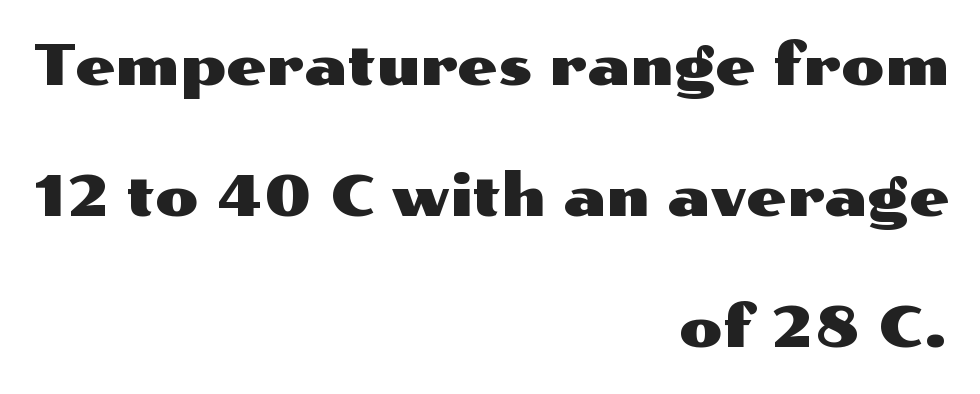
The image shows 57 px wide sans-serif type, upright; set right-aligned, loose line spacing (2.3x), normal letter spacing, not underlined; medium stroke contrast and a medium x-height.
